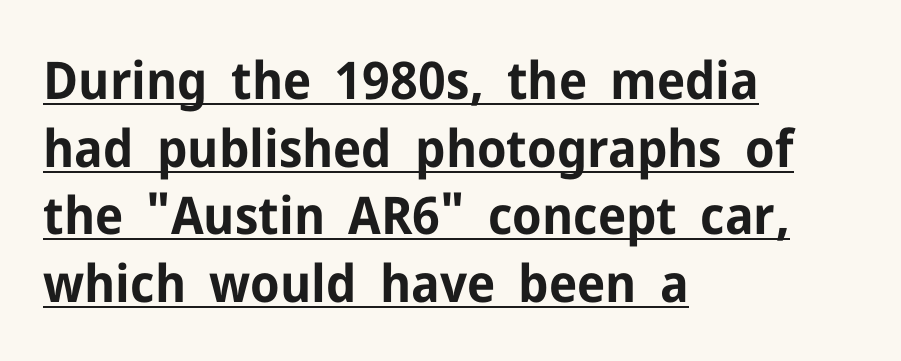
No feet cap the strokes, marking this as sans-serif type. What decoration does the sample have? An underline. The type is set solid horizontally, with unmodified tracking. The rendering uses natural spacing where letterforms have individual widths.
